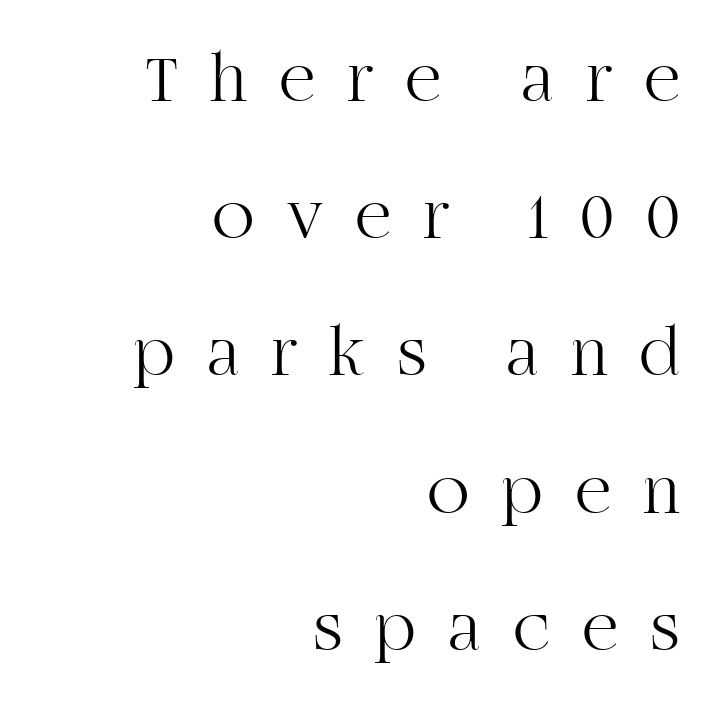
The image shows 70 px light serif type, upright; set right-aligned, loose line spacing (1.96x), unusually wide letter spacing (+0.46 em), not underlined; high stroke contrast and a large x-height.
